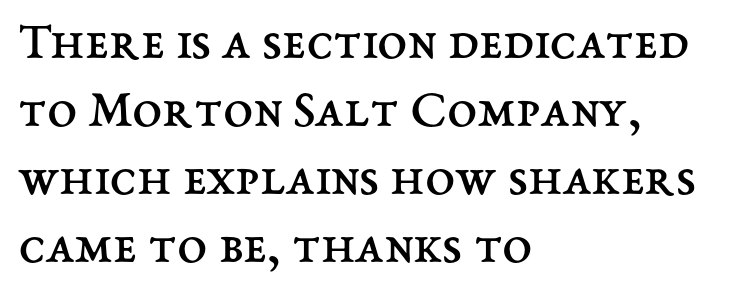
Descenders hang freely into open space. Designer's note — italics off, roman on. Caption: standard tracking, unaltered. Do the characters align in a grid? No, the font is proportional.
